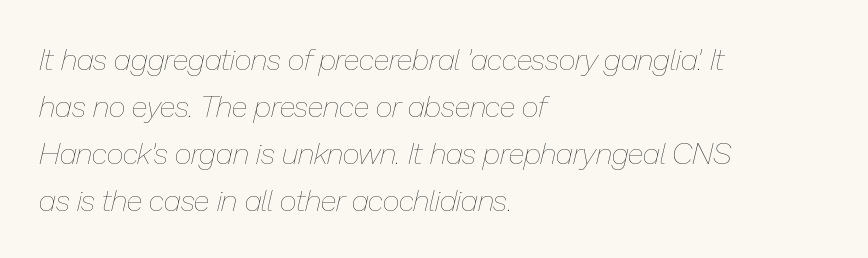
{"italic": "yes", "lean": "right", "slant_degrees": 13, "bold": "no", "weight": "thin", "width": "normal", "stroke_contrast": "low", "x_height": "medium", "monospaced": "no", "underline": "no", "align": "left", "line_spacing": "normal", "line_spacing_ratio": 1.57, "letter_spacing": "normal", "letter_spacing_em": 0.0, "glyph_px": 30}
